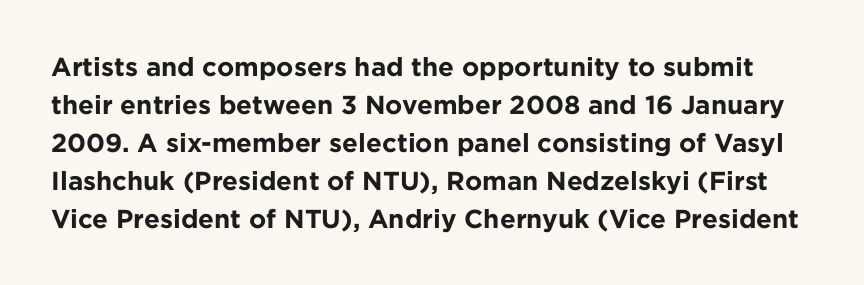
Its strokes are broad and dark, the hallmark of bold type. Letter spacing: default. The passage shown is not underscored anywhere. Ordinary non-slanted type is in use.
